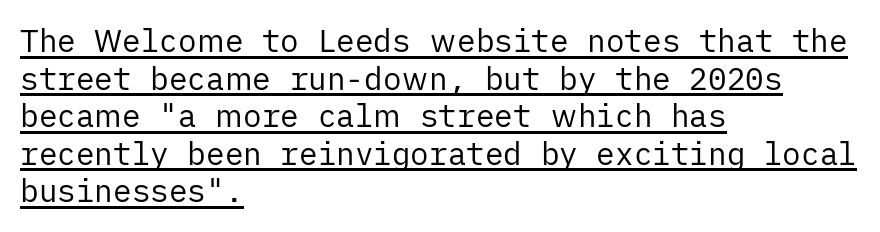
Q: Is the text bold? A: No.
Q: Is the text italic (slanted)? A: No, it is upright.
Q: Is the typeface a serif or a sans-serif typeface? A: Sans-serif.
Q: Is the text underlined? A: Yes.
Q: How is the paragraph aligned? A: Left-aligned.
Q: Is the spacing between letters normal or unusually wide? A: Normal.
Q: Width (condensed, normal, or wide)? A: Normal.
Q: Stroke contrast? A: Low.
Q: x-height? A: Medium.
